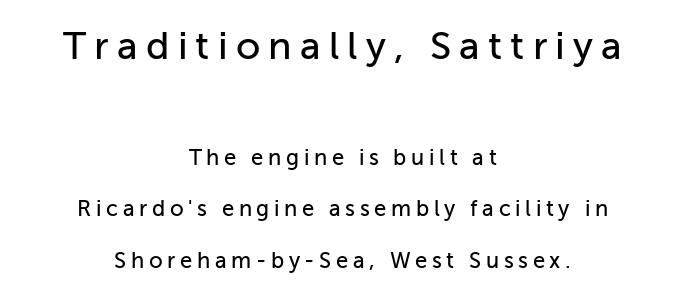
Q: Is the text italic (slanted)? A: No, it is upright.
Q: Is the typeface a serif or a sans-serif typeface? A: Sans-serif.
Q: Is the text underlined? A: No.
Q: How is the paragraph aligned? A: Centered.
Q: Is the spacing between letters normal or unusually wide? A: Unusually wide.
Q: Is the spacing between lines tight, normal or loose? A: Loose.
Q: Which block of text is set in a larger size, the first (top) or the second (bottom)? A: The first (top) one.
Q: Width (condensed, normal, or wide)? A: Normal.
Q: Stroke contrast? A: Low.
Q: x-height? A: Medium.
Q: Monospaced? A: No.
